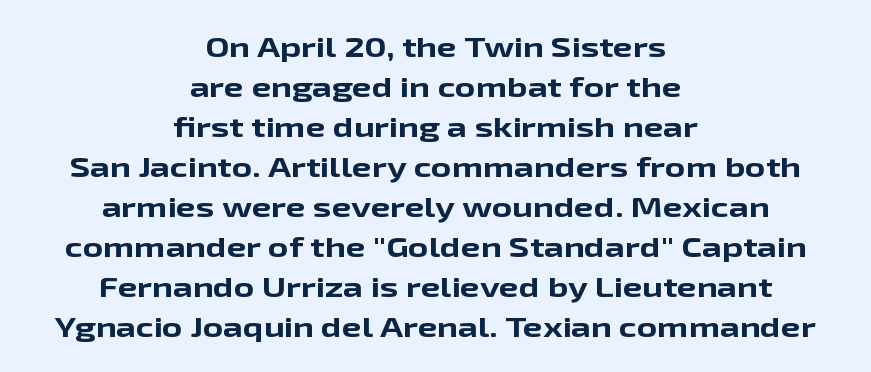
The image shows 28 px bold, wide sans-serif type, upright; set centered, normal line spacing (1.43x), normal letter spacing, not underlined; low stroke contrast and a medium x-height.
